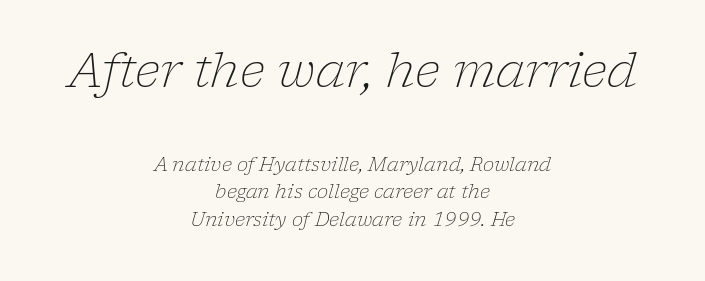
The image shows 47 px light serif type, italic (leaning right); set centered, normal line spacing (1.45x), normal letter spacing, not underlined; the first (top) block is 2.47x larger; low stroke contrast and a medium x-height.
